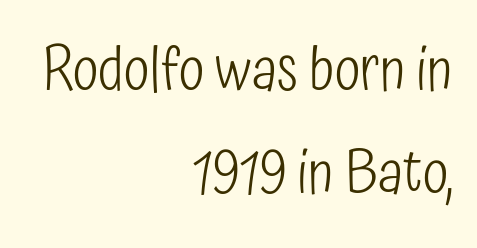
Q: Is the text bold? A: No.
Q: Is the text italic (slanted)? A: No, it is upright.
Q: Is the typeface a serif or a sans-serif typeface? A: Sans-serif.
Q: Is the text underlined? A: No.
Q: How is the paragraph aligned? A: Right-aligned.
Q: Is the spacing between letters normal or unusually wide? A: Normal.
Q: Width (condensed, normal, or wide)? A: Condensed.
Q: Stroke contrast? A: Low.
Q: x-height? A: Medium.
Q: Monospaced? A: No.
